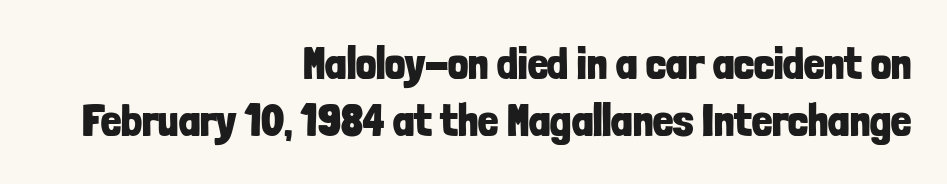
The image shows 45 px bold, condensed sans-serif type, upright; set right-aligned, normal line spacing (1.27x), normal letter spacing, not underlined; low stroke contrast and a medium x-height.
